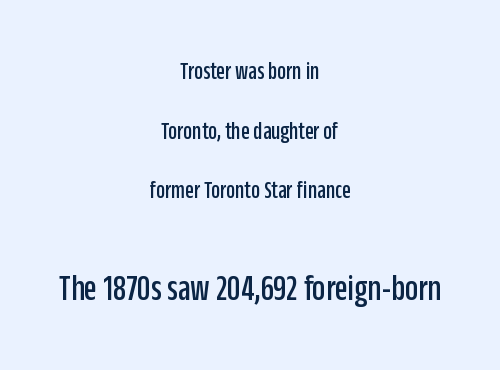
The image shows 37 px condensed sans-serif type, upright; set centered, loose line spacing (2.39x), normal letter spacing, not underlined; the second (bottom) block is 1.48x larger; low stroke contrast and a large x-height.
